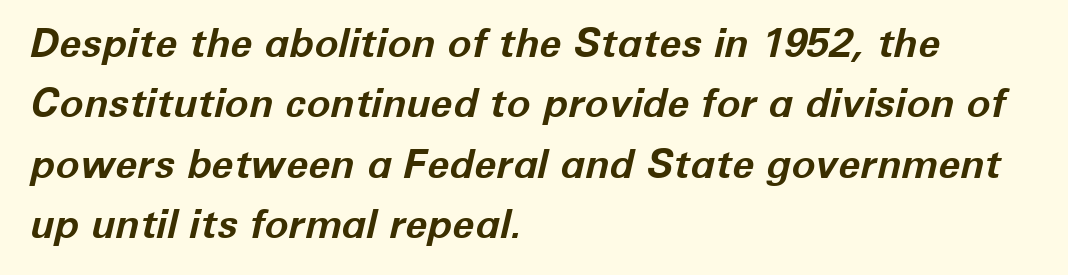
{"italic": "yes", "lean": "right", "slant_degrees": 12, "bold": "yes", "weight": "bold", "width": "normal", "stroke_contrast": "low", "x_height": "medium", "monospaced": "no", "underline": "no", "align": "left", "line_spacing": "normal", "line_spacing_ratio": 1.51, "letter_spacing": "normal", "letter_spacing_em": 0.0, "glyph_px": 40}
